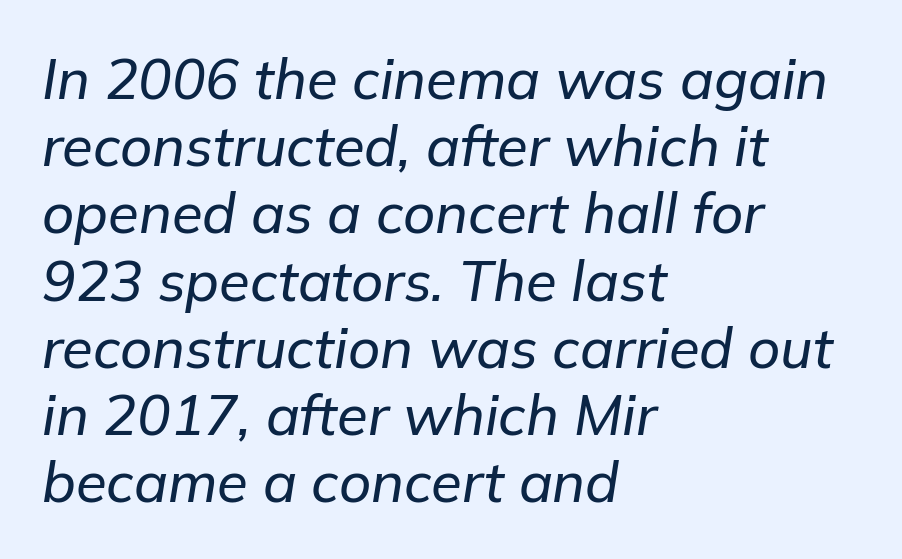
{"italic": "yes", "lean": "right", "slant_degrees": 9, "width": "normal", "stroke_contrast": "low", "x_height": "medium", "monospaced": "no", "underline": "no", "align": "left", "line_spacing_ratio": 1.2, "letter_spacing": "normal", "letter_spacing_em": 0.0, "glyph_px": 56}
